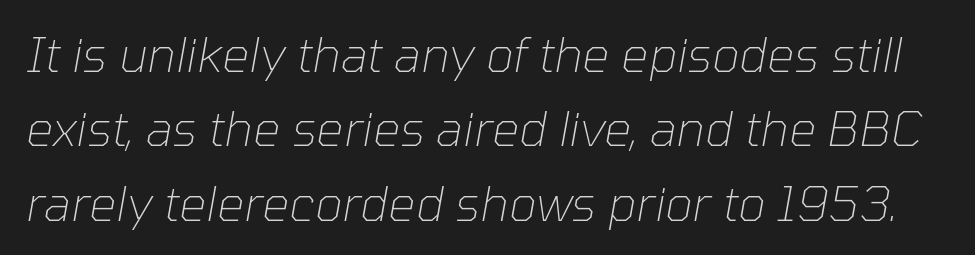
The image shows 48 px thin type, italic (leaning right); set normal line spacing (1.55x), normal letter spacing, not underlined; low stroke contrast and a medium x-height.
